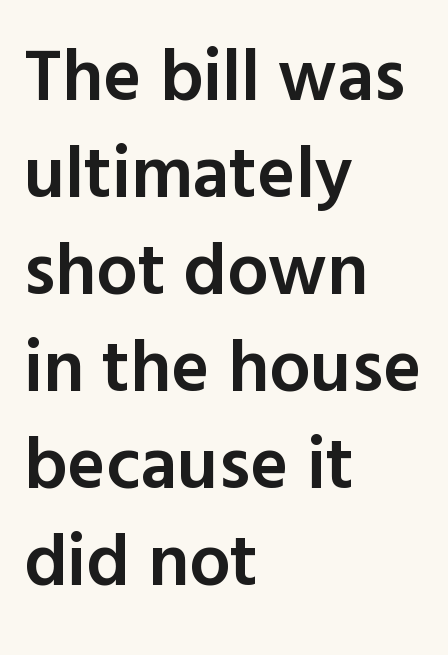
{"serif": "no", "italic": "no", "bold": "semi", "weight": "semibold", "width": "normal", "x_height": "medium", "monospaced": "no", "underline": "no", "align": "left", "line_spacing": "normal", "line_spacing_ratio": 1.33, "letter_spacing": "normal", "letter_spacing_em": 0.0, "glyph_px": 73}
